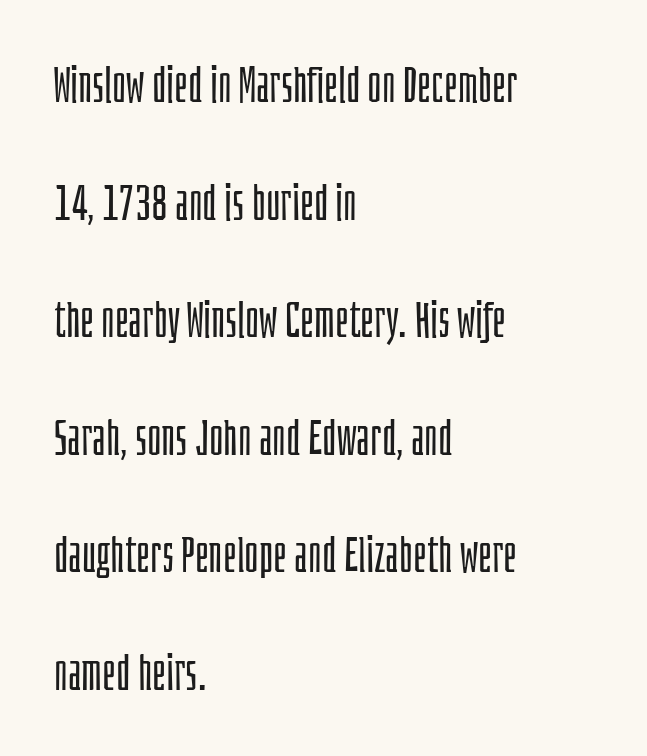
{"serif": "no", "italic": "no", "bold": "no", "weight": "light", "width": "condensed", "stroke_contrast": "low", "x_height": "large", "monospaced": "no", "underline": "no", "align": "left", "line_spacing": "loose", "line_spacing_ratio": 2.4, "letter_spacing": "normal", "letter_spacing_em": 0.0, "glyph_px": 49}
